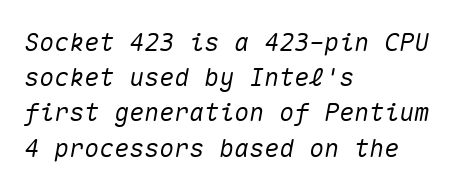
Q: Is the text italic (slanted)? A: Yes, it leans right by about 10 degrees.
Q: Is the text underlined? A: No.
Q: How is the paragraph aligned? A: Left-aligned.
Q: Is the spacing between letters normal or unusually wide? A: Normal.
Q: Is the spacing between lines tight, normal or loose? A: Normal.
